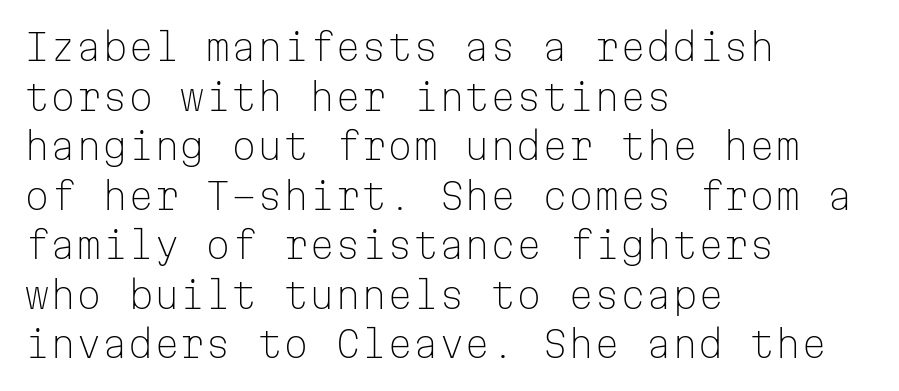
Q: Is the text bold? A: No.
Q: Is the text italic (slanted)? A: No, it is upright.
Q: Is the typeface a serif or a sans-serif typeface? A: Sans-serif.
Q: Is the text underlined? A: No.
Q: How is the paragraph aligned? A: Left-aligned.
Q: Is the spacing between letters normal or unusually wide? A: Normal.
Q: Is the spacing between lines tight, normal or loose? A: Normal.
Q: Width (condensed, normal, or wide)? A: Normal.
Q: Stroke contrast? A: Low.
Q: x-height? A: Medium.
Q: Monospaced? A: Yes.
